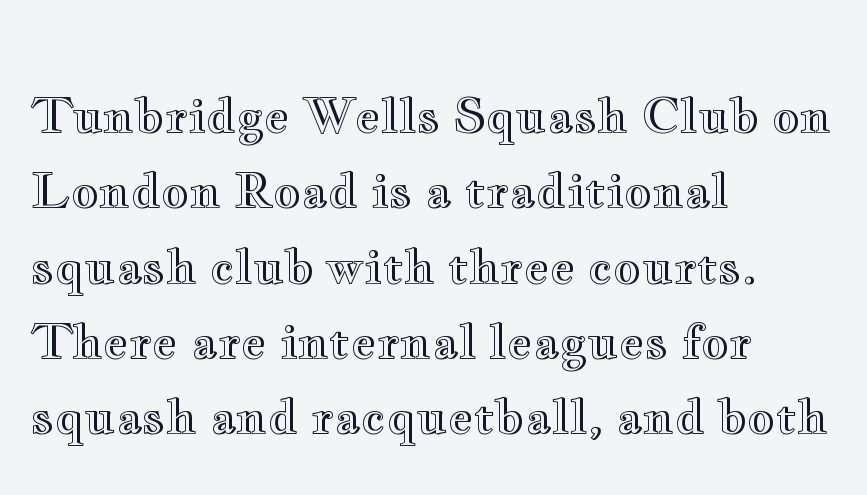
{"italic": "no", "width": "wide", "x_height": "small", "monospaced": "no", "underline": "no", "align": "left", "line_spacing": "normal", "line_spacing_ratio": 1.57, "letter_spacing": "normal", "letter_spacing_em": 0.0, "glyph_px": 48}
